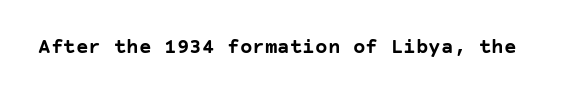
The letterforms sit shoulder to shoulder at normal distance. These lines were composed using upright roman letters. Check the space under the baseline: it is left empty. The sample has been set heavy, in full bold.
